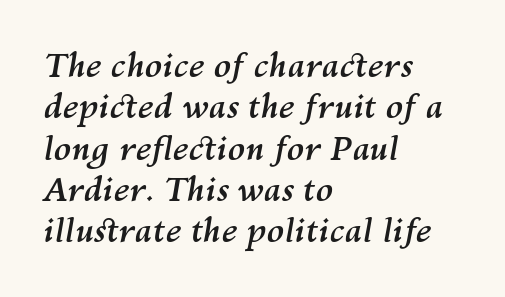
{"italic": "yes", "lean": "right", "slant_degrees": 10, "bold": "yes", "weight": "semibold", "width": "normal", "stroke_contrast": "medium", "x_height": "medium", "monospaced": "no", "underline": "no", "align": "left", "line_spacing": "normal", "line_spacing_ratio": 1.29, "letter_spacing": "normal", "letter_spacing_em": 0.0, "glyph_px": 32}
